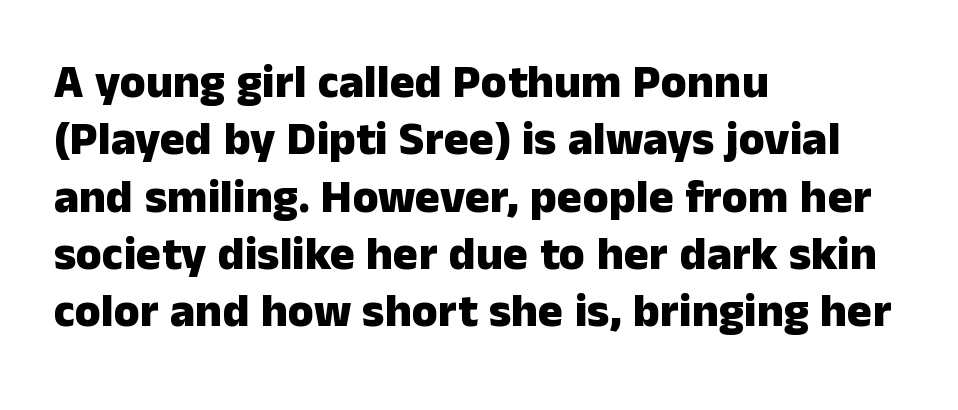
Q: Is the text bold? A: Yes.
Q: Is the text italic (slanted)? A: No, it is upright.
Q: Is the typeface a serif or a sans-serif typeface? A: Sans-serif.
Q: Is the text underlined? A: No.
Q: How is the paragraph aligned? A: Left-aligned.
Q: Is the spacing between letters normal or unusually wide? A: Normal.
Q: Width (condensed, normal, or wide)? A: Normal.
Q: Stroke contrast? A: Low.
Q: x-height? A: Medium.
Q: Monospaced? A: No.
